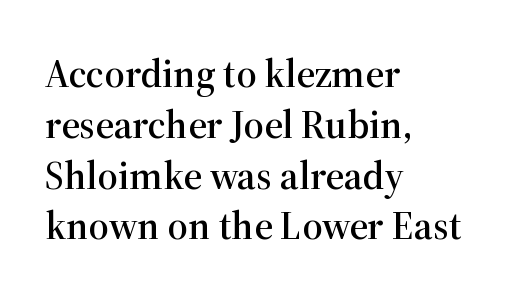
{"serif": "yes", "italic": "no", "width": "normal", "stroke_contrast": "high", "x_height": "medium", "monospaced": "no", "underline": "no", "align": "left", "line_spacing": "normal", "line_spacing_ratio": 1.27, "letter_spacing": "normal", "letter_spacing_em": 0.0, "glyph_px": 40}
